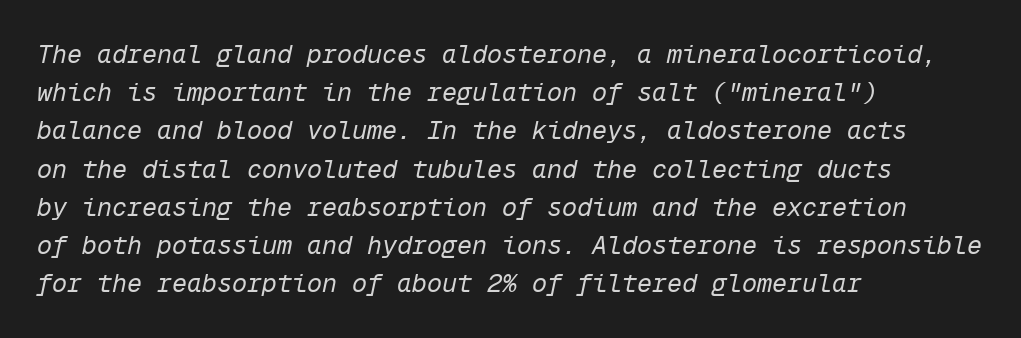
The baseline area is clear. Observe the lean: these are italic letterforms. Standard letterfit; no display-style spreading of the glyphs. Reading down the column, the eye jumps a familiar distance to each next line.
